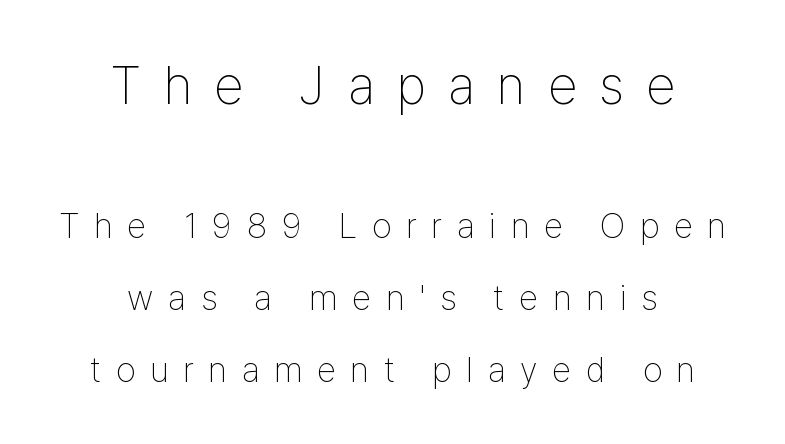
No word sits above an underline. The weight would be labelled regular, book, light, or lighter still. Each letter keeps its own natural width here, so spacing adapts to shape. Is there any slant? The stems are plumb. The paragraph has two soft edges and a firm central axis. Observe the absence of serifs on each vertical stroke in this sample.
